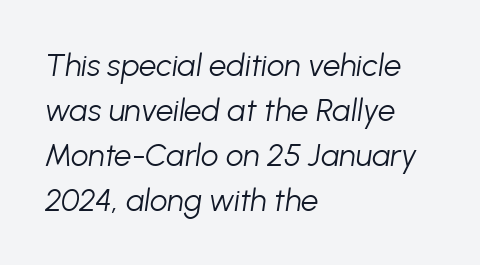
{"italic": "yes", "lean": "right", "slant_degrees": 8, "bold": "no", "weight": "light", "width": "normal", "stroke_contrast": "low", "x_height": "medium", "monospaced": "no", "underline": "no", "align": "left", "line_spacing": "normal", "line_spacing_ratio": 1.45, "letter_spacing": "normal", "letter_spacing_em": 0.0, "glyph_px": 31}
